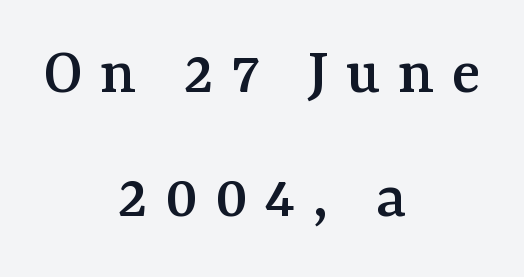
The image shows 68 px serif type, upright; set centered, line spacing 1.82x, unusually wide letter spacing (+0.25 em), not underlined; medium stroke contrast and a medium x-height.
